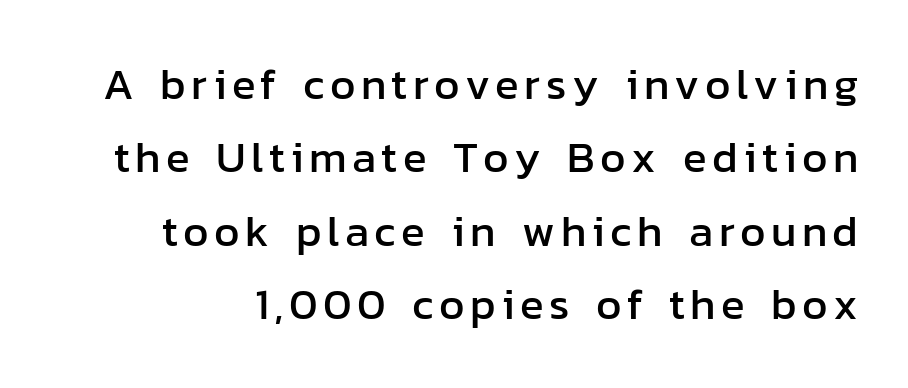
{"serif": "no", "italic": "no", "width": "normal", "stroke_contrast": "low", "x_height": "medium", "monospaced": "no", "underline": "no", "line_spacing": "normal", "line_spacing_ratio": 1.67, "glyph_px": 44}
